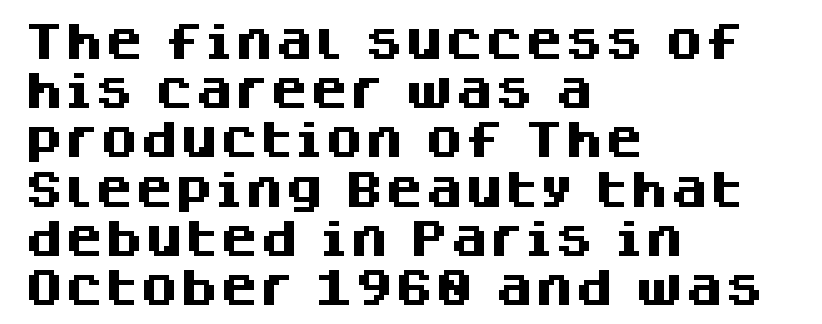
Q: Is the text bold? A: Yes.
Q: Is the text italic (slanted)? A: No, it is upright.
Q: Is the typeface a serif or a sans-serif typeface? A: Sans-serif.
Q: Is the text underlined? A: No.
Q: How is the paragraph aligned? A: Left-aligned.
Q: Is the spacing between letters normal or unusually wide? A: Normal.
Q: Width (condensed, normal, or wide)? A: Normal.
Q: Stroke contrast? A: Medium.
Q: x-height? A: Large.
Q: Monospaced? A: No.
